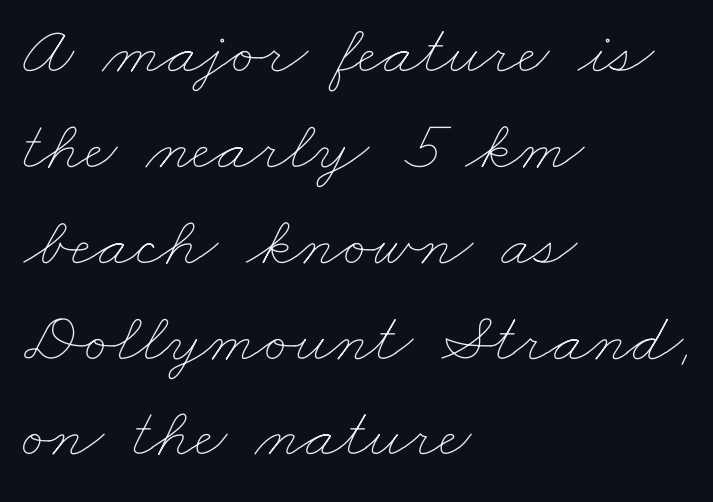
{"bold": "no", "weight": "thin", "width": "wide", "stroke_contrast": "low", "x_height": "small", "monospaced": "no", "underline": "no", "align": "left", "line_spacing": "normal", "line_spacing_ratio": 1.35, "letter_spacing": "normal", "letter_spacing_em": 0.0, "glyph_px": 71}
